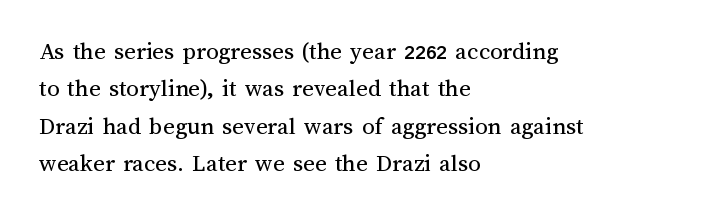
The image shows 25 px text type, upright; set left-aligned, normal line spacing (1.5x), normal letter spacing, not underlined.
